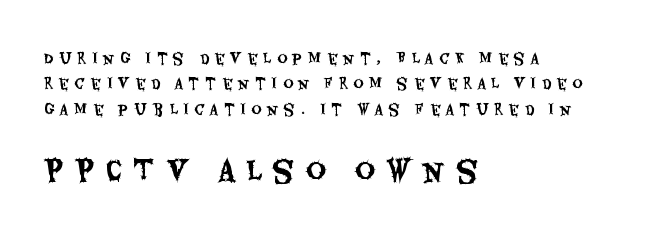
The image shows 28 px condensed sans-serif type, upright; set left-aligned, line spacing 1.81x, unusually wide letter spacing (+0.41 em), not underlined; the second (bottom) block is 2.0x larger; medium stroke contrast and a large x-height.
